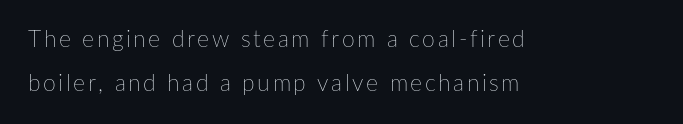
Q: Is the text bold? A: No.
Q: Is the text italic (slanted)? A: No, it is upright.
Q: Is the text underlined? A: No.
Q: How is the paragraph aligned? A: Left-aligned.
Q: Is the spacing between lines tight, normal or loose? A: Loose.
